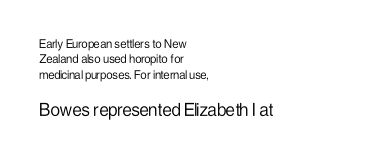
{"italic": "no", "bold": "no", "underline": "no", "align": "left", "line_spacing": "tight", "line_spacing_ratio": 1.1, "letter_spacing": "normal", "letter_spacing_em": 0.0, "larger_block": "second", "size_ratio": 1.5, "glyph_px": 21}
